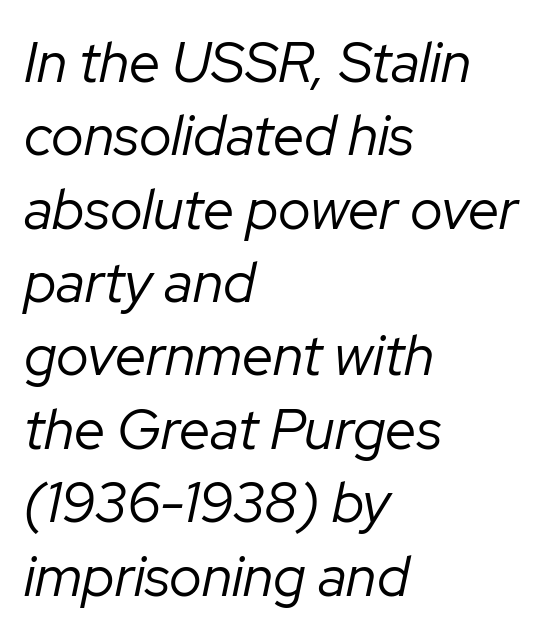
Q: Is the text bold? A: No.
Q: Is the text italic (slanted)? A: Yes, it leans right by about 12 degrees.
Q: Is the text underlined? A: No.
Q: How is the paragraph aligned? A: Left-aligned.
Q: Is the spacing between letters normal or unusually wide? A: Normal.
Q: Is the spacing between lines tight, normal or loose? A: Normal.
Q: Width (condensed, normal, or wide)? A: Normal.
Q: Stroke contrast? A: Low.
Q: x-height? A: Medium.
Q: Monospaced? A: No.
